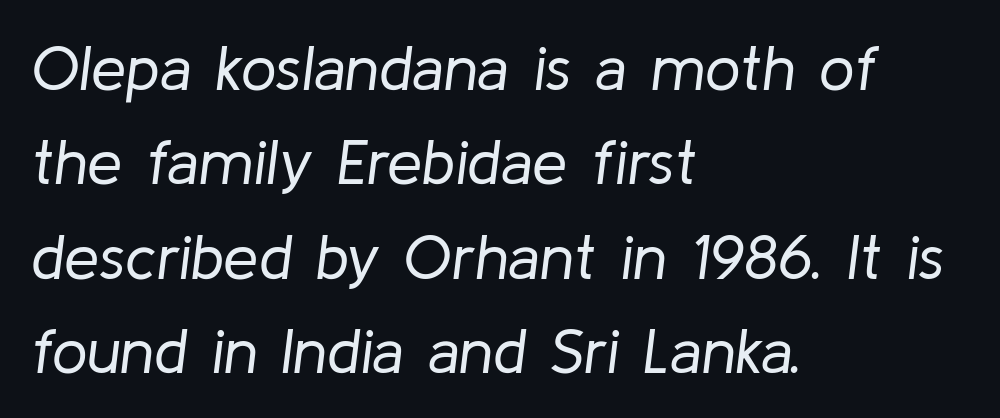
{"italic": "yes", "lean": "right", "slant_degrees": 8, "bold": "no", "weight": "regular", "width": "normal", "stroke_contrast": "low", "x_height": "medium", "monospaced": "no", "underline": "no", "align": "left", "line_spacing": "normal", "line_spacing_ratio": 1.5, "letter_spacing": "normal", "letter_spacing_em": 0.0, "glyph_px": 63}
